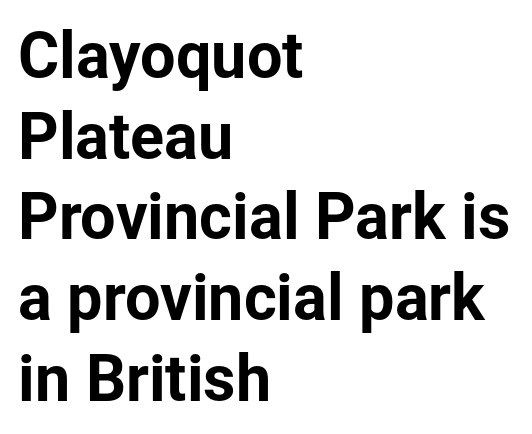
Q: Is the text italic (slanted)? A: No, it is upright.
Q: Is the typeface a serif or a sans-serif typeface? A: Sans-serif.
Q: Is the text underlined? A: No.
Q: How is the paragraph aligned? A: Left-aligned.
Q: Is the spacing between letters normal or unusually wide? A: Normal.
Q: Is the spacing between lines tight, normal or loose? A: Normal.
Q: Width (condensed, normal, or wide)? A: Normal.
Q: Stroke contrast? A: Low.
Q: x-height? A: Medium.
Q: Monospaced? A: No.
